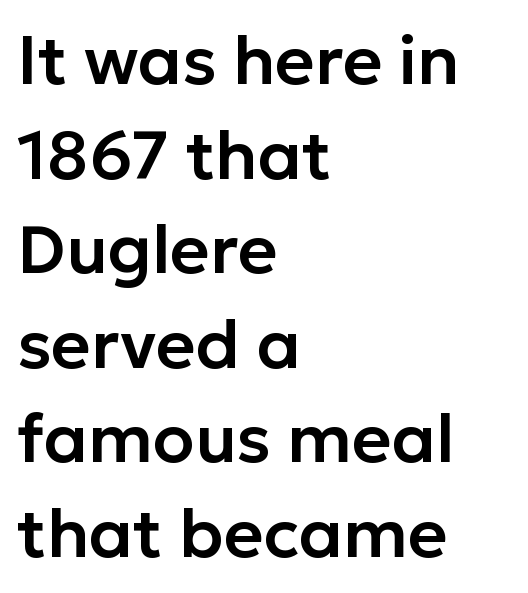
Q: Is the text italic (slanted)? A: No, it is upright.
Q: Is the typeface a serif or a sans-serif typeface? A: Sans-serif.
Q: Is the text underlined? A: No.
Q: How is the paragraph aligned? A: Left-aligned.
Q: Is the spacing between letters normal or unusually wide? A: Normal.
Q: Is the spacing between lines tight, normal or loose? A: Normal.
Q: Width (condensed, normal, or wide)? A: Normal.
Q: Stroke contrast? A: Low.
Q: x-height? A: Medium.
Q: Monospaced? A: No.
